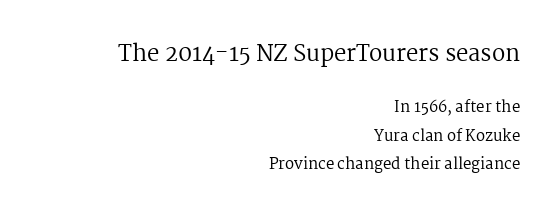
{"italic": "no", "bold": "no", "underline": "no", "align": "right", "line_spacing_ratio": 1.89, "letter_spacing": "normal", "letter_spacing_em": 0.0, "larger_block": "first", "size_ratio": 1.47, "glyph_px": 22}
